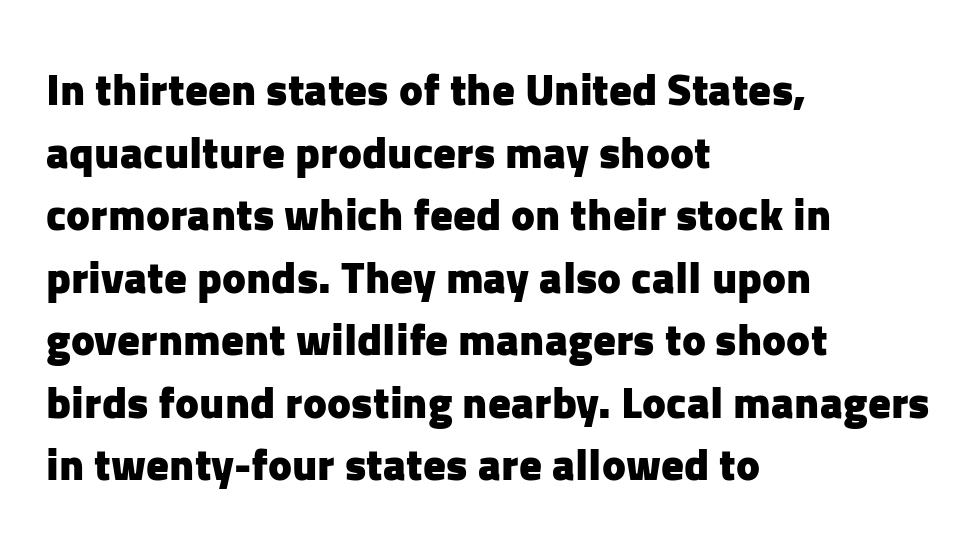
{"serif": "no", "italic": "no", "bold": "yes", "weight": "heavy", "width": "normal", "stroke_contrast": "low", "x_height": "medium", "monospaced": "no", "underline": "no", "align": "left", "line_spacing": "normal", "line_spacing_ratio": 1.39, "letter_spacing": "normal", "letter_spacing_em": 0.0, "glyph_px": 45}
